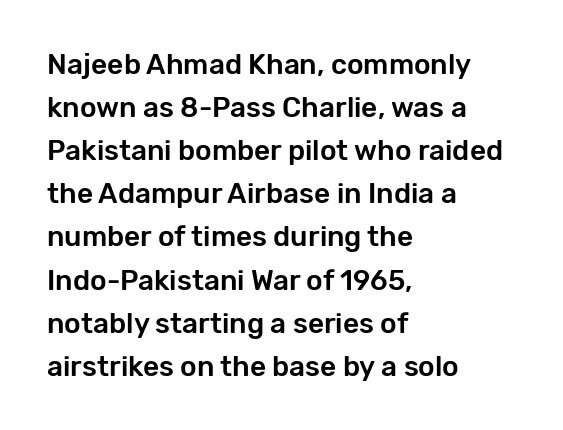
Vertically, the passage feels balanced, rows spaced as you'd expect. What kind of face is this? One without serifs — a sans. Here the designer chose a conventional face with non-uniform glyph widths. Look at the tracking — it's just the regular setting, nothing added. Designer's note — italics off, roman on.
